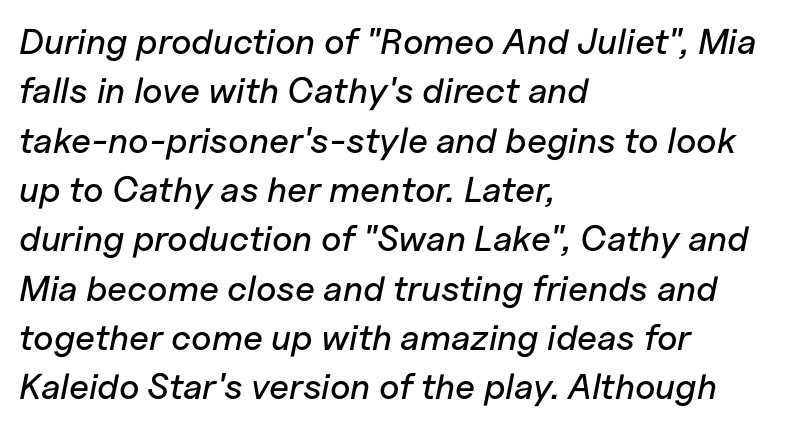
Leading: standard. One-word summary of the alignment: left. The rendering uses natural spacing where letterforms have individual widths. The face used here has a pronounced slope to its letters.
